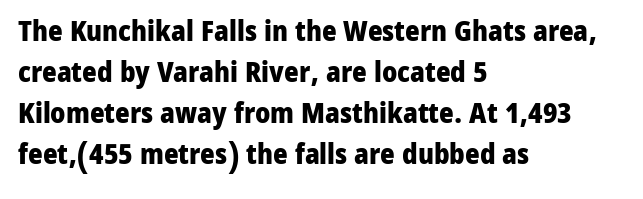
Each glyph is drawn with heavy, bold strokes. Any mark beneath the type? The region is blank. No extra tracking has been applied to these lines. Type style note: lacks serifs.
